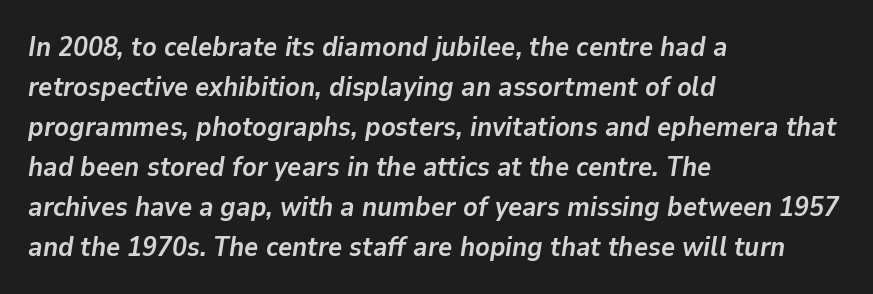
{"italic": "yes", "lean": "right", "slant_degrees": 9, "bold": "yes", "underline": "no", "align": "left", "line_spacing": "normal", "line_spacing_ratio": 1.48, "letter_spacing": "normal", "letter_spacing_em": 0.0, "glyph_px": 27}
